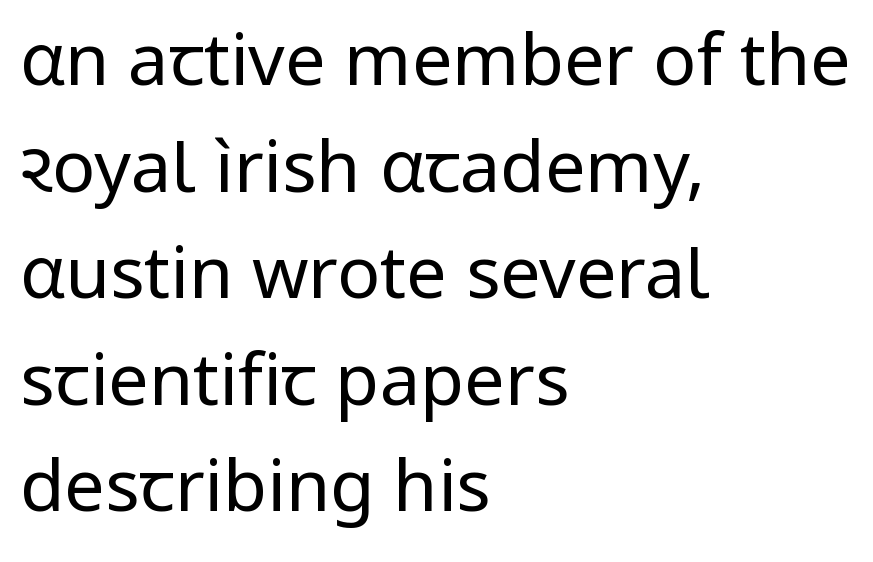
The image shows 72 px regular-weight sans-serif type, upright; set left-aligned, normal line spacing (1.48x), normal letter spacing, not underlined; low stroke contrast and a medium x-height.
